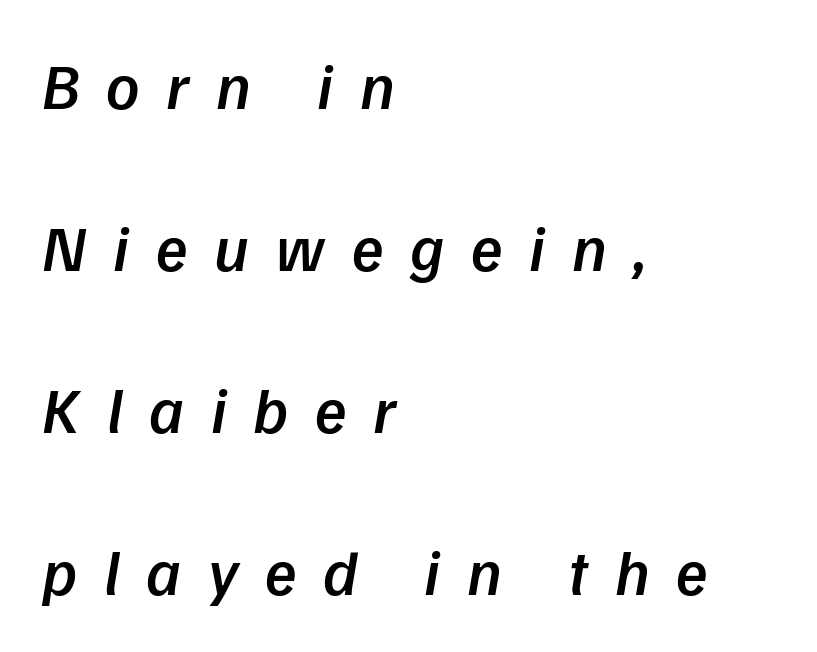
The image shows 65 px semibold type, italic (leaning right); set left-aligned, loose line spacing (2.49x), unusually wide letter spacing (+0.41 em), not underlined; low stroke contrast and a medium x-height.
